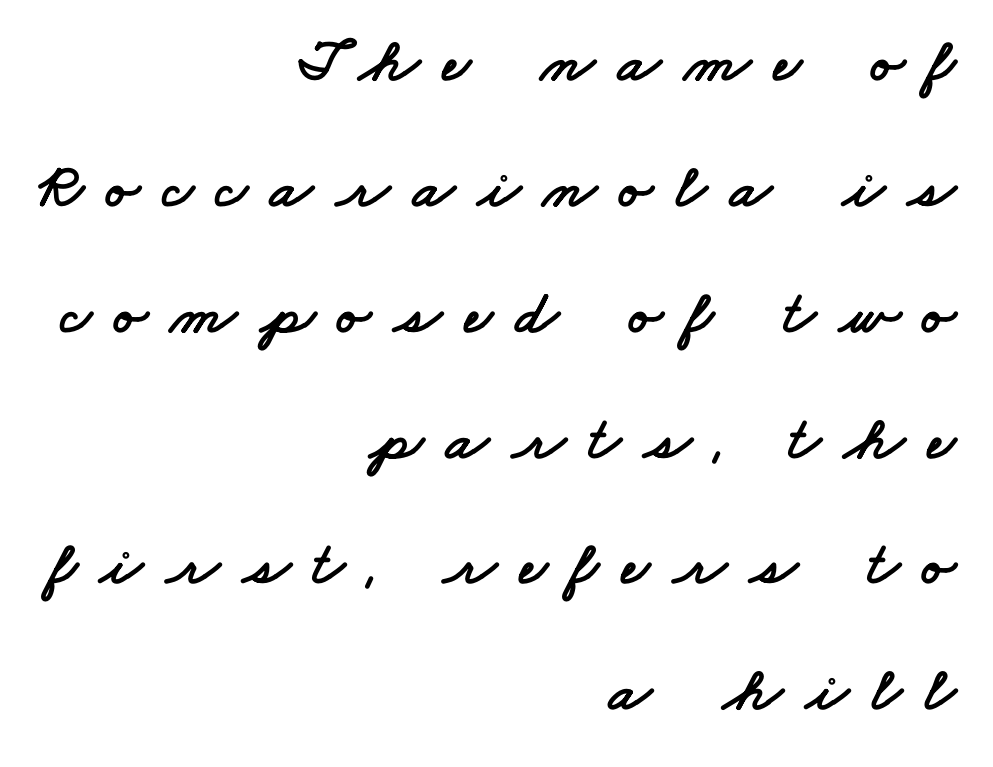
Q: Is the typeface a serif or a sans-serif typeface? A: Sans-serif.
Q: Is the text underlined? A: No.
Q: How is the paragraph aligned? A: Right-aligned.
Q: Is the spacing between letters normal or unusually wide? A: Unusually wide.
Q: Is the spacing between lines tight, normal or loose? A: Loose.
Q: Width (condensed, normal, or wide)? A: Wide.
Q: Stroke contrast? A: Low.
Q: x-height? A: Small.
Q: Monospaced? A: No.
